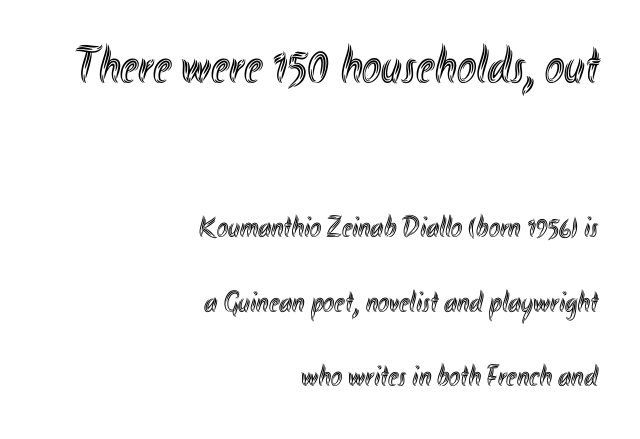
The image shows 52 px condensed type; set right-aligned, loose line spacing (2.49x), normal letter spacing, not underlined; the first (top) block is 1.73x larger; a small x-height.
